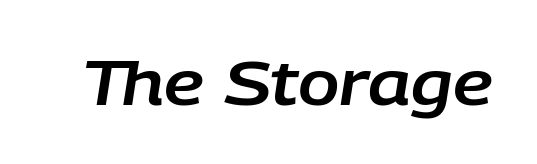
{"italic": "yes", "lean": "right", "slant_degrees": 9, "width": "normal", "stroke_contrast": "low", "x_height": "large", "monospaced": "no", "underline": "no", "letter_spacing": "normal", "letter_spacing_em": 0.0, "glyph_px": 61}
